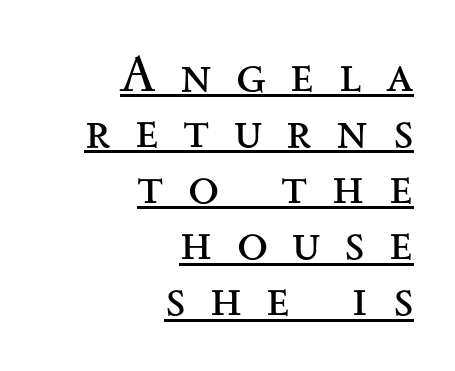
{"serif": "yes", "italic": "no", "bold": "no", "weight": "regular", "width": "wide", "stroke_contrast": "medium", "x_height": "small", "monospaced": "no", "underline": "yes", "align": "right", "line_spacing": "tight", "line_spacing_ratio": 1.1, "letter_spacing": "wide", "letter_spacing_em": 0.48, "glyph_px": 51}
